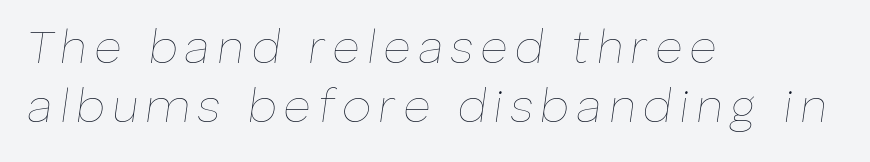
Type without underlining. Weight class: somewhere from thin through regular. A student would call this left alignment; a typographer would say flush left, rag right. Character widths vary here, with narrow letters taking less room than wide ones. The lettering tilts uniformly, giving the passage an italic look. The line-height multiplier appears to be the usual default.
